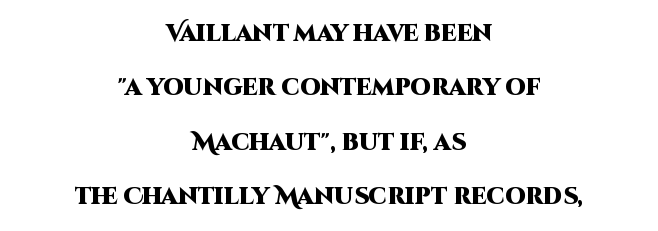
The image shows 23 px bold type, upright; set centered, loose line spacing (2.36x), normal letter spacing, not underlined.
